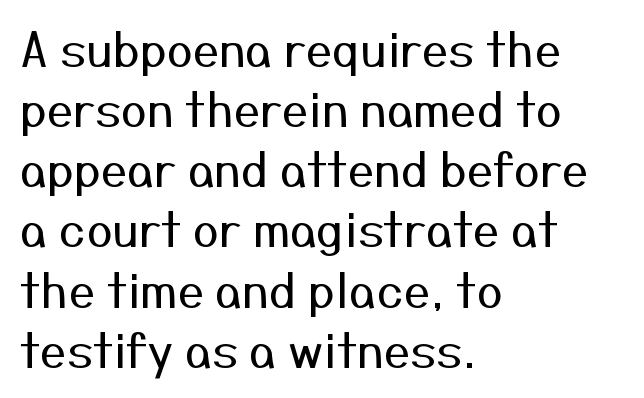
{"serif": "no", "italic": "no", "bold": "no", "weight": "regular", "width": "normal", "stroke_contrast": "medium", "x_height": "medium", "monospaced": "no", "underline": "no", "align": "left", "line_spacing": "normal", "line_spacing_ratio": 1.28, "letter_spacing": "normal", "letter_spacing_em": 0.0, "glyph_px": 47}
